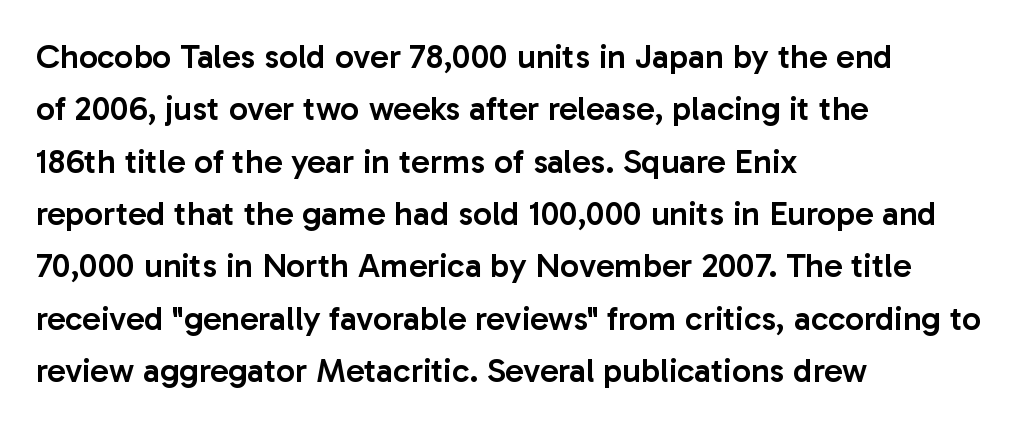
Q: Is the text bold? A: Semi-bold.
Q: Is the text italic (slanted)? A: No, it is upright.
Q: Is the typeface a serif or a sans-serif typeface? A: Sans-serif.
Q: Is the text underlined? A: No.
Q: How is the paragraph aligned? A: Left-aligned.
Q: Is the spacing between letters normal or unusually wide? A: Normal.
Q: Is the spacing between lines tight, normal or loose? A: Normal.
Q: Width (condensed, normal, or wide)? A: Normal.
Q: Stroke contrast? A: Low.
Q: x-height? A: Medium.
Q: Monospaced? A: No.
